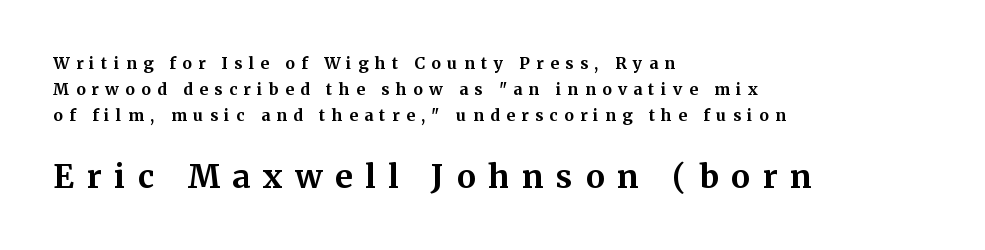
Italic: no, the glyphs are upright roman. Block two is the big one; block one sits smaller above it. Leading matches the norm, producing a regular column. Here the designer chose a conventional face with non-uniform glyph widths.
